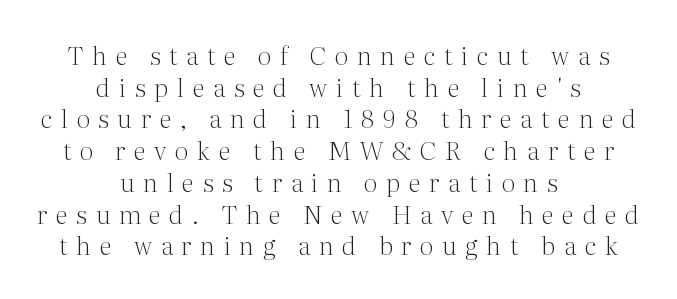
{"italic": "no", "bold": "no", "underline": "no", "align": "center", "line_spacing": "normal", "line_spacing_ratio": 1.27, "letter_spacing": "wide", "letter_spacing_em": 0.35, "glyph_px": 25}
